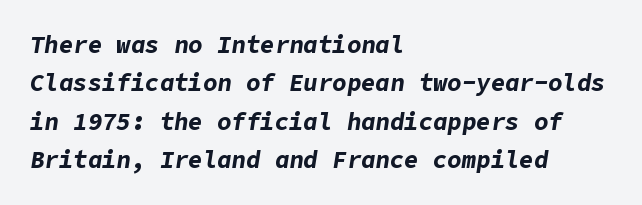
{"italic": "yes", "lean": "right", "slant_degrees": 9, "bold": "yes", "underline": "no", "align": "left", "line_spacing": "normal", "line_spacing_ratio": 1.6, "letter_spacing": "normal", "letter_spacing_em": 0.0, "glyph_px": 24}
